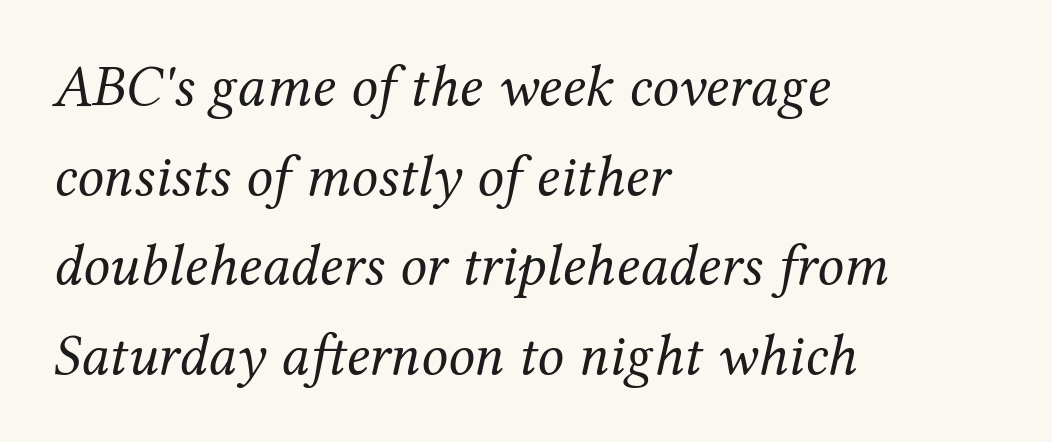
{"serif": "yes", "italic": "yes", "lean": "right", "slant_degrees": 12, "bold": "no", "weight": "regular", "width": "normal", "stroke_contrast": "medium", "x_height": "medium", "monospaced": "no", "underline": "no", "align": "left", "line_spacing": "normal", "line_spacing_ratio": 1.52, "letter_spacing": "normal", "letter_spacing_em": 0.0, "glyph_px": 59}
